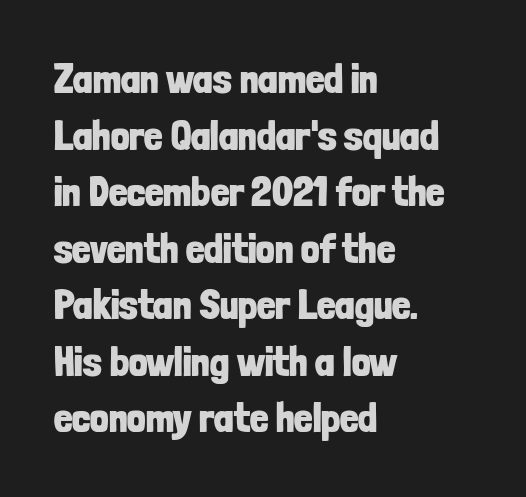
Q: Is the text bold? A: Yes.
Q: Is the text italic (slanted)? A: No, it is upright.
Q: Is the typeface a serif or a sans-serif typeface? A: Sans-serif.
Q: Is the text underlined? A: No.
Q: How is the paragraph aligned? A: Left-aligned.
Q: Is the spacing between letters normal or unusually wide? A: Normal.
Q: Is the spacing between lines tight, normal or loose? A: Normal.
Q: Width (condensed, normal, or wide)? A: Condensed.
Q: Stroke contrast? A: Low.
Q: x-height? A: Medium.
Q: Monospaced? A: No.
